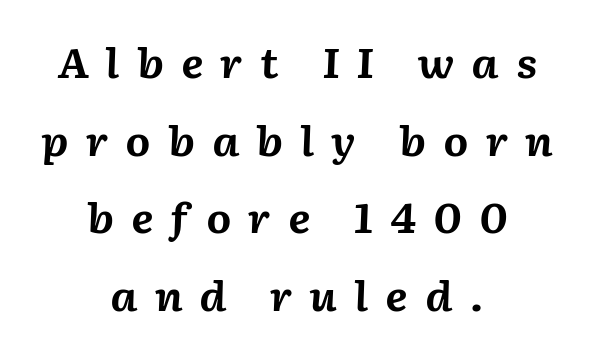
These words are printed bold, with thick strokes throughout. In terms of leading, this rendering errs on the spacious side. Unmarked baselines from the first word to the last. Looks like regular typesetting: each glyph gets only the width it needs. These lines have a slow, spaced-out rhythm from letter to letter. Tall strokes in this sample are angled rather than plumb.
